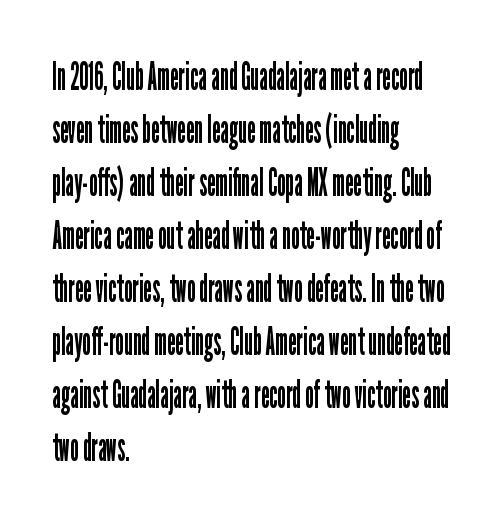
This sample has the flowing, uneven cadence of proportional lettering. Italic: no, the glyphs are upright roman. Just letters on the line, the space beneath them empty. Typographically, this falls in the sans-serif category. These lines keep a tight, regular rhythm from letter to letter. Stem width sits at or under what a default text font uses.
